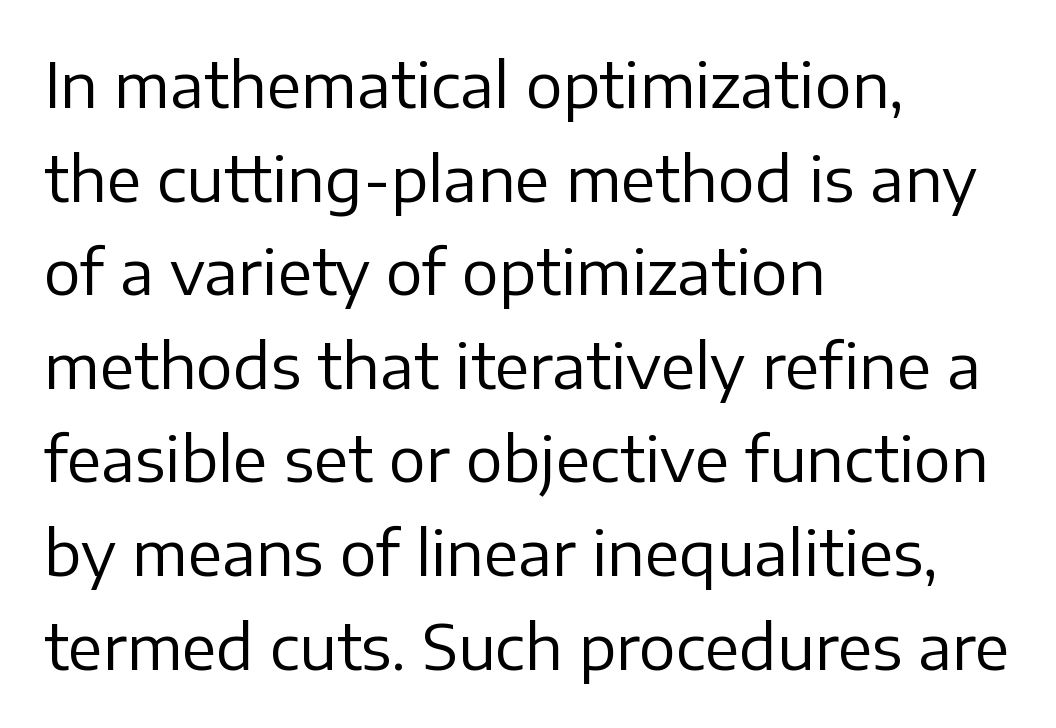
{"serif": "no", "italic": "no", "bold": "no", "weight": "regular", "width": "normal", "stroke_contrast": "low", "x_height": "medium", "monospaced": "no", "underline": "no", "align": "left", "line_spacing": "normal", "line_spacing_ratio": 1.51, "letter_spacing": "normal", "letter_spacing_em": 0.0, "glyph_px": 62}
